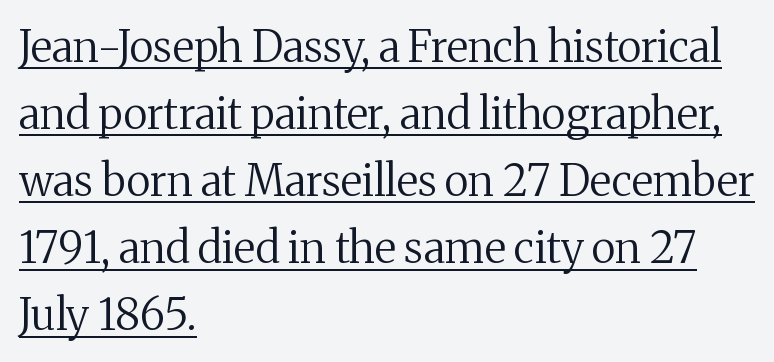
{"serif": "yes", "italic": "no", "bold": "no", "weight": "regular", "width": "normal", "stroke_contrast": "medium", "x_height": "medium", "monospaced": "no", "underline": "yes", "align": "left", "line_spacing": "normal", "line_spacing_ratio": 1.56, "letter_spacing": "normal", "letter_spacing_em": 0.0, "glyph_px": 43}
